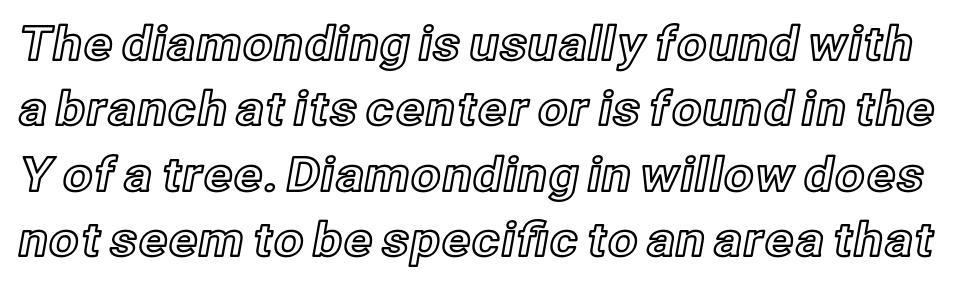
The image shows 47 px text type; set normal line spacing (1.39x), normal letter spacing, not underlined; a medium x-height.
